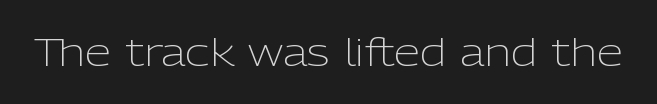
The image shows 38 px light sans-serif type, upright; set normal letter spacing, not underlined; low stroke contrast and a medium x-height.
